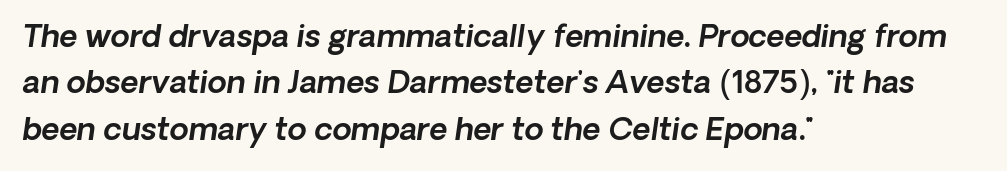
Every row of glyphs begins at an identical x-position on the left. Leading matches the norm, producing a regular column. Tall strokes in this sample are angled rather than plumb. Rule under the text: the space is simply empty.
